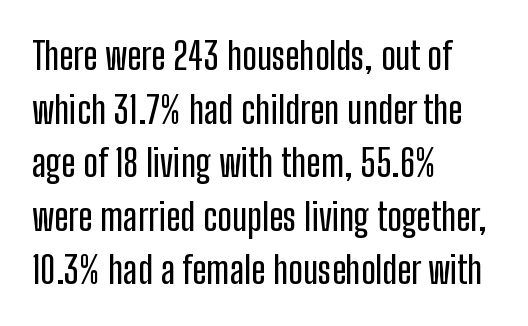
The typeface chosen for these lines omits serifs. Each new line begins a customary step beneath the previous one. Here the designer chose a conventional face with non-uniform glyph widths. In terms of posture, this sample is upright.
